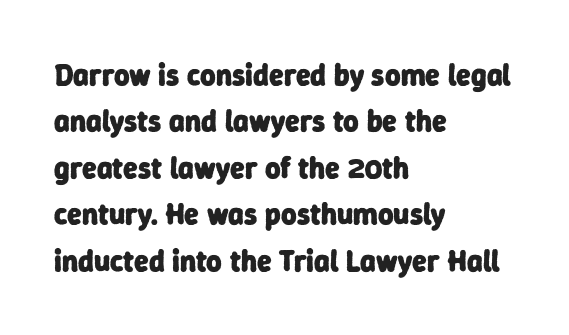
The image shows 30 px heavy sans-serif type; set left-aligned, normal line spacing (1.55x), normal letter spacing, not underlined; low stroke contrast and a medium x-height.
